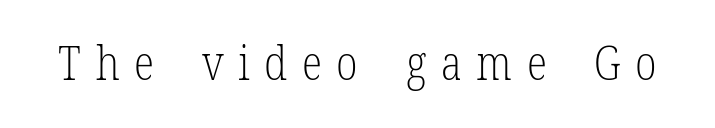
Q: Is the text bold? A: No.
Q: Is the text italic (slanted)? A: No, it is upright.
Q: Is the typeface a serif or a sans-serif typeface? A: Serif.
Q: Is the text underlined? A: No.
Q: Is the spacing between letters normal or unusually wide? A: Unusually wide.
Q: Width (condensed, normal, or wide)? A: Condensed.
Q: Stroke contrast? A: Low.
Q: x-height? A: Medium.
Q: Monospaced? A: No.
